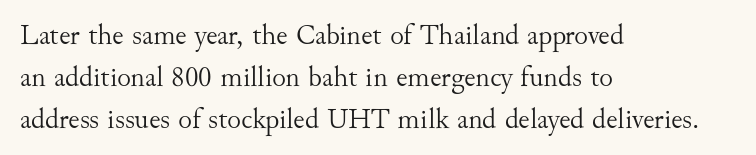
Q: Is the text bold? A: No.
Q: Is the text italic (slanted)? A: No, it is upright.
Q: Is the typeface a serif or a sans-serif typeface? A: Serif.
Q: Is the text underlined? A: No.
Q: How is the paragraph aligned? A: Left-aligned.
Q: Is the spacing between letters normal or unusually wide? A: Normal.
Q: Is the spacing between lines tight, normal or loose? A: Normal.
Q: Width (condensed, normal, or wide)? A: Normal.
Q: Stroke contrast? A: Medium.
Q: x-height? A: Small.
Q: Monospaced? A: No.
